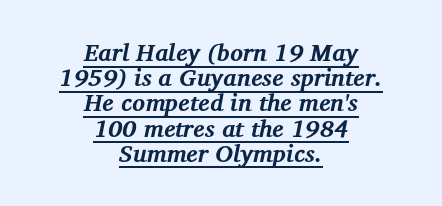
{"italic": "yes", "lean": "right", "slant_degrees": 12, "bold": "yes", "underline": "yes", "align": "center", "line_spacing": "tight", "line_spacing_ratio": 1.05, "letter_spacing": "normal", "letter_spacing_em": 0.0, "glyph_px": 24}
